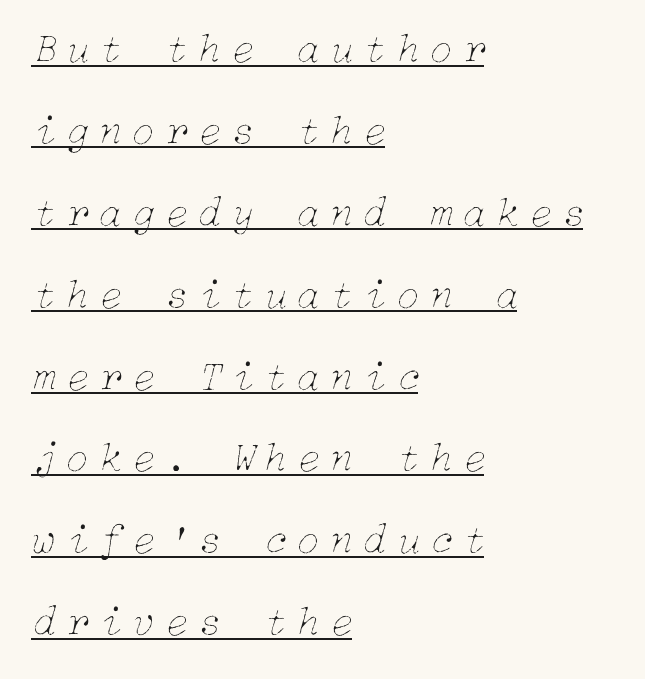
{"italic": "yes", "lean": "right", "slant_degrees": 15, "bold": "no", "weight": "thin", "width": "normal", "stroke_contrast": "low", "x_height": "medium", "underline": "yes", "align": "left", "line_spacing": "loose", "line_spacing_ratio": 1.95, "letter_spacing": "wide", "letter_spacing_em": 0.24, "glyph_px": 42}
